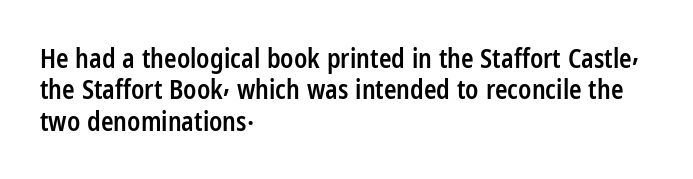
The image shows 26 px text type, upright; set left-aligned, line spacing 1.21x, normal letter spacing, not underlined.
